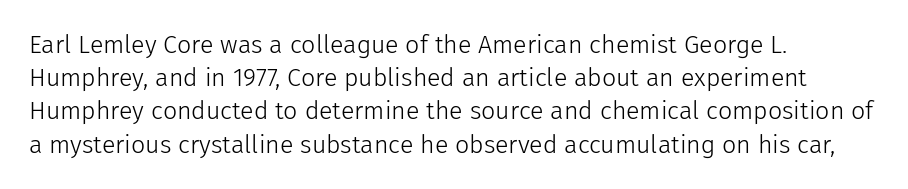
These lines sit exactly where default settings would place them. Decoration check: the copy has no underline. The typeface has the unassuming heft of standard copy or less. Horizontal alignment here is leftward, the default for most running prose.
